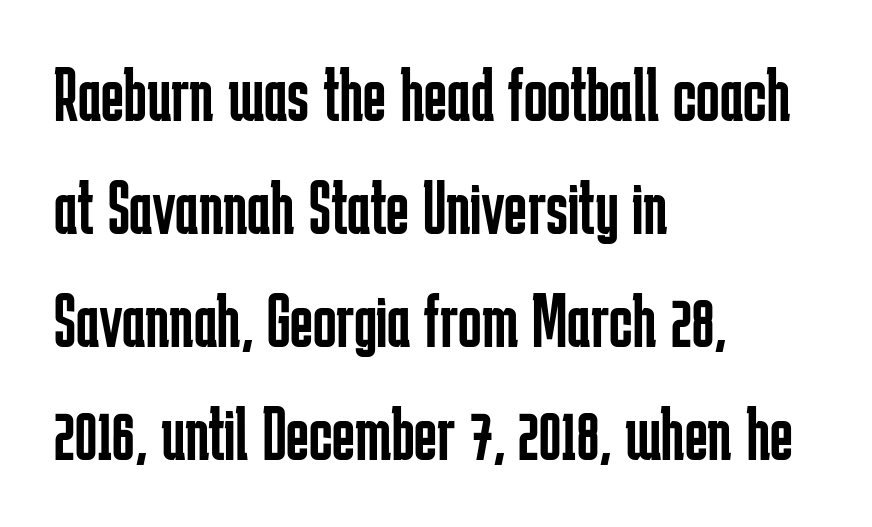
Q: Is the text bold? A: No.
Q: Is the text italic (slanted)? A: No, it is upright.
Q: Is the typeface a serif or a sans-serif typeface? A: Sans-serif.
Q: Is the text underlined? A: No.
Q: How is the paragraph aligned? A: Left-aligned.
Q: Is the spacing between letters normal or unusually wide? A: Normal.
Q: Is the spacing between lines tight, normal or loose? A: Normal.
Q: Width (condensed, normal, or wide)? A: Condensed.
Q: Stroke contrast? A: Low.
Q: x-height? A: Medium.
Q: Monospaced? A: No.
